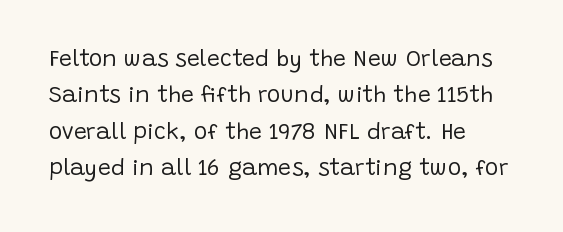
Q: Is the text bold? A: No.
Q: Is the text italic (slanted)? A: No, it is upright.
Q: Is the text underlined? A: No.
Q: How is the paragraph aligned? A: Left-aligned.
Q: Is the spacing between letters normal or unusually wide? A: Normal.
Q: Is the spacing between lines tight, normal or loose? A: Normal.
